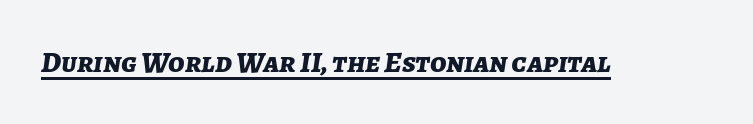
In terms of posture, this sample is oblique. This rendering leaves character spacing at its baseline value. The face used here has the dense, thick strokes of a bold. Varying glyph widths throughout — classic text-font behaviour. Has an underline been added? It has.
